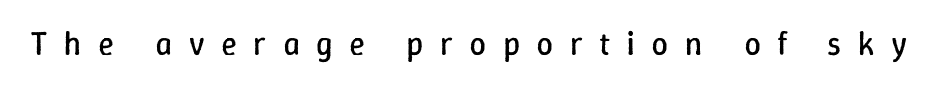
No italicization has been applied; the sample stays upright. Any mark beneath the type? The region is blank. Caption: expanded tracking, letters set apart. These lines are rendered in a variable-pitch font. The cut favours lightness, reaching ordinary text weight at its darkest.
